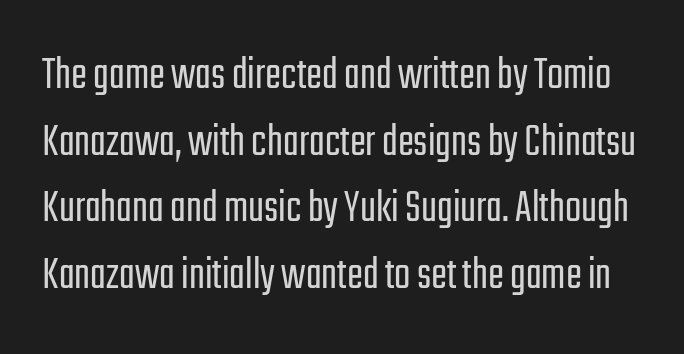
The image shows 48 px light, condensed sans-serif type, upright; set normal line spacing (1.39x), normal letter spacing, not underlined; low stroke contrast and a medium x-height.
